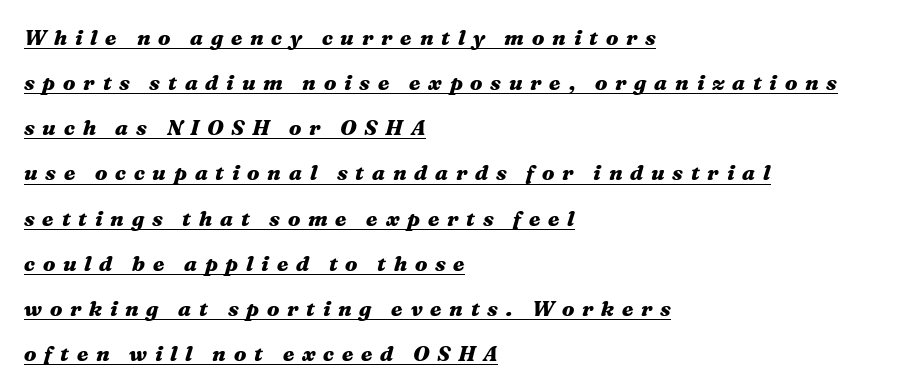
The image shows 21 px bold type, italic (leaning right); set left-aligned, loose line spacing (2.15x), unusually wide letter spacing (+0.37 em), underlined.
